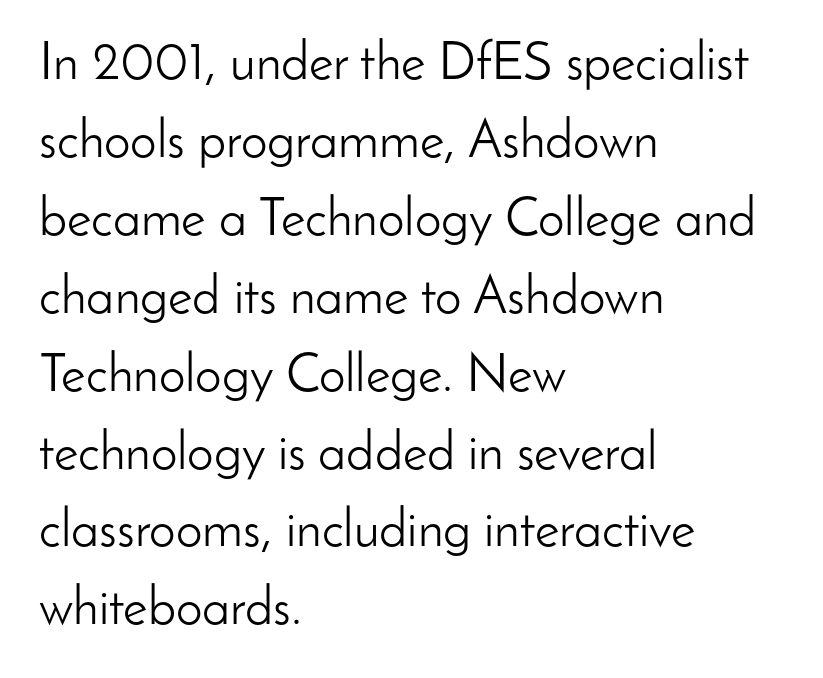
The image shows 53 px light sans-serif type, upright; set left-aligned, normal line spacing (1.47x), normal letter spacing, not underlined; low stroke contrast and a small x-height.
